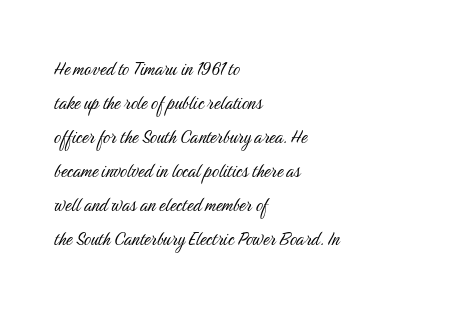
Caption: multi-line text, flush left, ragged right. Beneath every word, the page is bare. Weight: not bold — regular or lighter. Nobody touched the tracking dial on this one. Vertically, the passage feels balanced, rows spaced as you'd expect.
